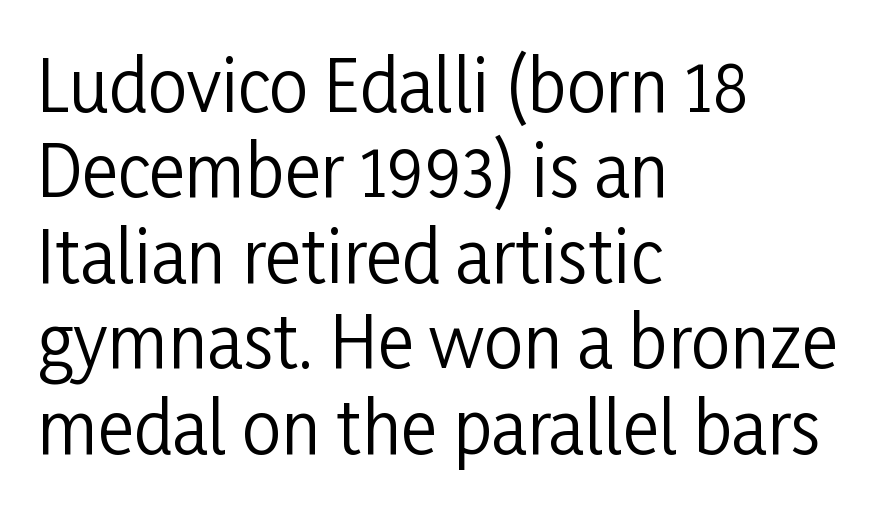
Q: Is the text bold? A: No.
Q: Is the text italic (slanted)? A: No, it is upright.
Q: Is the typeface a serif or a sans-serif typeface? A: Sans-serif.
Q: Is the text underlined? A: No.
Q: How is the paragraph aligned? A: Left-aligned.
Q: Is the spacing between letters normal or unusually wide? A: Normal.
Q: Width (condensed, normal, or wide)? A: Condensed.
Q: Stroke contrast? A: Low.
Q: x-height? A: Medium.
Q: Monospaced? A: No.
